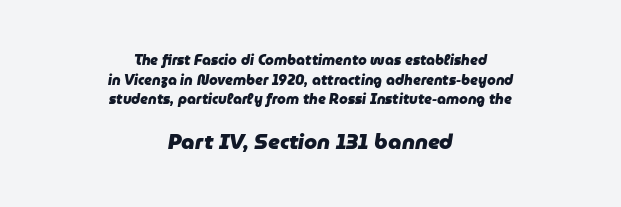
Q: Is the text bold? A: Yes.
Q: Is the text italic (slanted)? A: Yes, it leans right by about 9 degrees.
Q: Is the text underlined? A: No.
Q: How is the paragraph aligned? A: Centered.
Q: Is the spacing between letters normal or unusually wide? A: Normal.
Q: Is the spacing between lines tight, normal or loose? A: Normal.
Q: Which block of text is set in a larger size, the first (top) or the second (bottom)? A: The second (bottom) one.
